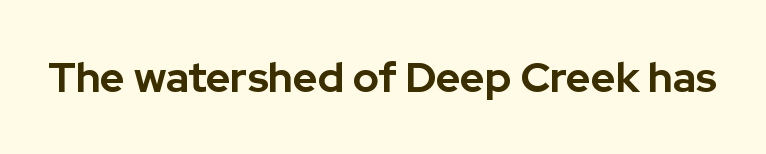
The image shows 42 px bold sans-serif type, upright; set normal letter spacing, not underlined; low stroke contrast and a medium x-height.
